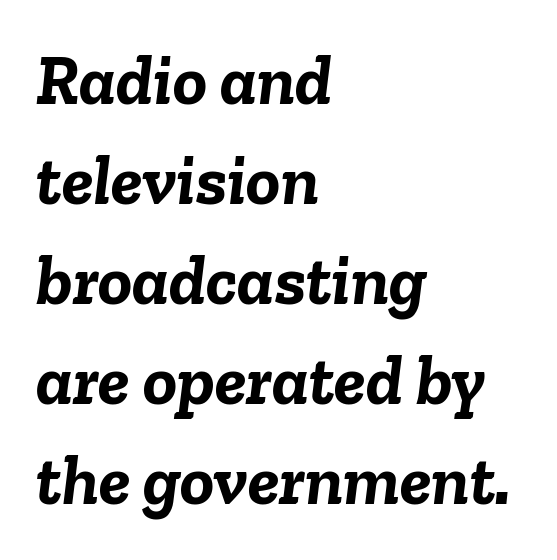
The image shows 71 px semibold type, italic (leaning right); set left-aligned, normal line spacing (1.41x), normal letter spacing, not underlined; low stroke contrast and a medium x-height.
